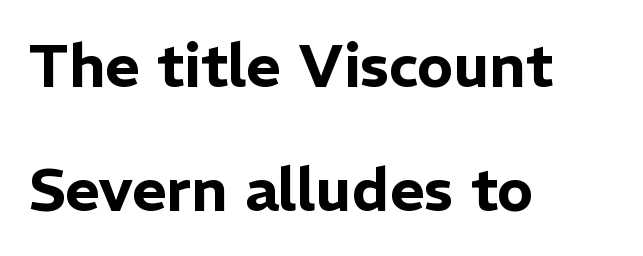
Q: Is the text italic (slanted)? A: No, it is upright.
Q: Is the typeface a serif or a sans-serif typeface? A: Sans-serif.
Q: Is the text underlined? A: No.
Q: How is the paragraph aligned? A: Left-aligned.
Q: Is the spacing between letters normal or unusually wide? A: Normal.
Q: Is the spacing between lines tight, normal or loose? A: Loose.
Q: Width (condensed, normal, or wide)? A: Normal.
Q: Stroke contrast? A: Low.
Q: x-height? A: Medium.
Q: Monospaced? A: No.
